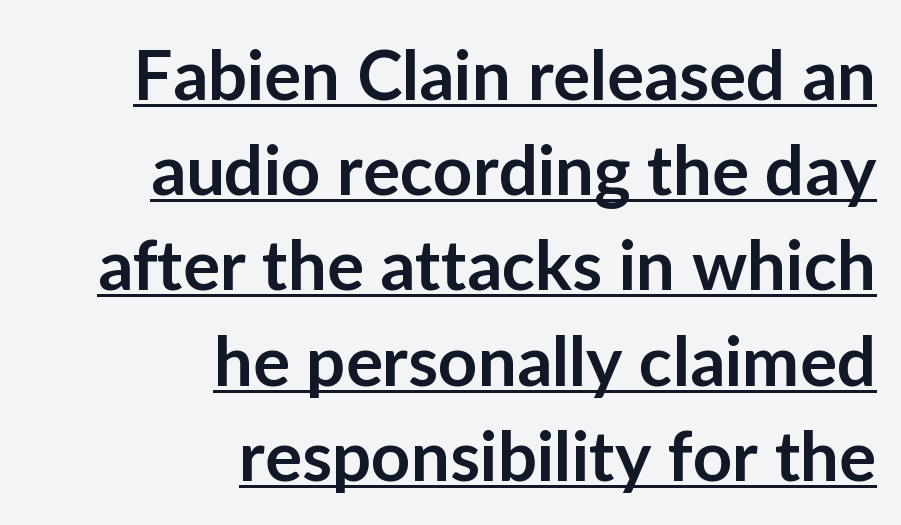
{"serif": "no", "italic": "no", "bold": "semi", "weight": "semibold", "width": "normal", "stroke_contrast": "low", "x_height": "medium", "monospaced": "no", "underline": "yes", "align": "right", "line_spacing": "normal", "line_spacing_ratio": 1.38, "letter_spacing": "normal", "letter_spacing_em": 0.0, "glyph_px": 69}
